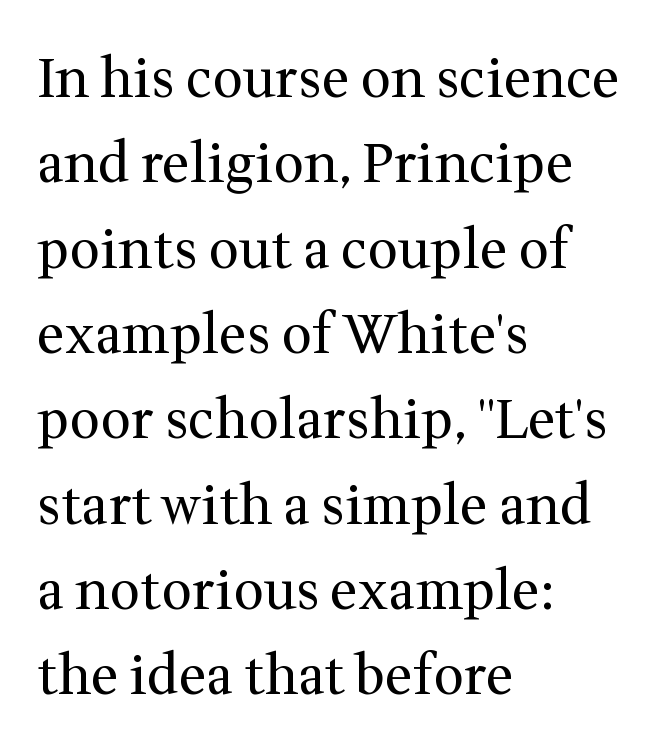
Unlike italic type, these characters show no tilt at all. Layout note: lines flush left. The strokes carry an ordinary text weight at most. Plain, unruled lines of type.
